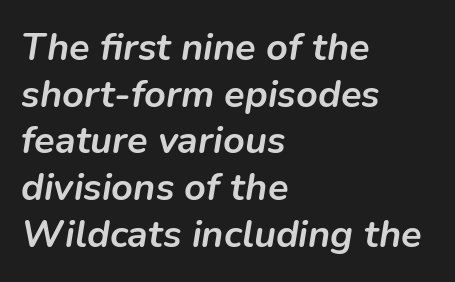
The image shows 38 px semibold type, italic (leaning right); set left-aligned, line spacing 1.23x, normal letter spacing, not underlined; low stroke contrast and a medium x-height.
